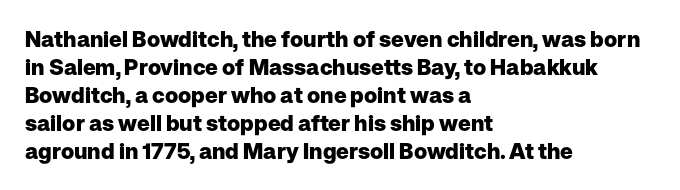
{"italic": "no", "bold": "yes", "underline": "no", "align": "left", "line_spacing": "normal", "line_spacing_ratio": 1.27, "letter_spacing": "normal", "letter_spacing_em": 0.0, "glyph_px": 22}
